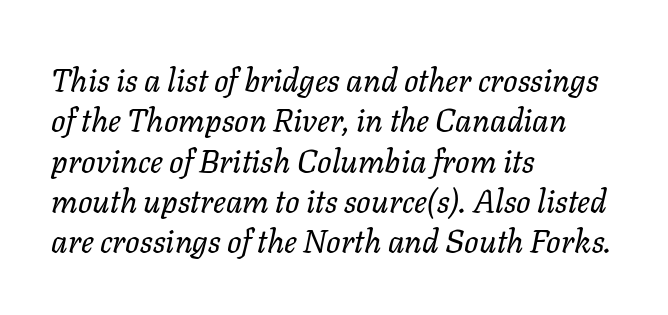
Q: Is the text bold? A: No.
Q: Is the text italic (slanted)? A: Yes, it leans right by about 11 degrees.
Q: Is the text underlined? A: No.
Q: How is the paragraph aligned? A: Left-aligned.
Q: Is the spacing between letters normal or unusually wide? A: Normal.
Q: Is the spacing between lines tight, normal or loose? A: Normal.
Q: Width (condensed, normal, or wide)? A: Normal.
Q: Stroke contrast? A: Low.
Q: x-height? A: Medium.
Q: Monospaced? A: No.
